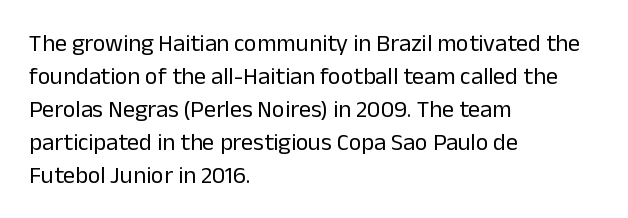
{"italic": "no", "bold": "no", "underline": "no", "align": "left", "line_spacing": "normal", "line_spacing_ratio": 1.38, "letter_spacing": "normal", "letter_spacing_em": 0.0, "glyph_px": 24}
